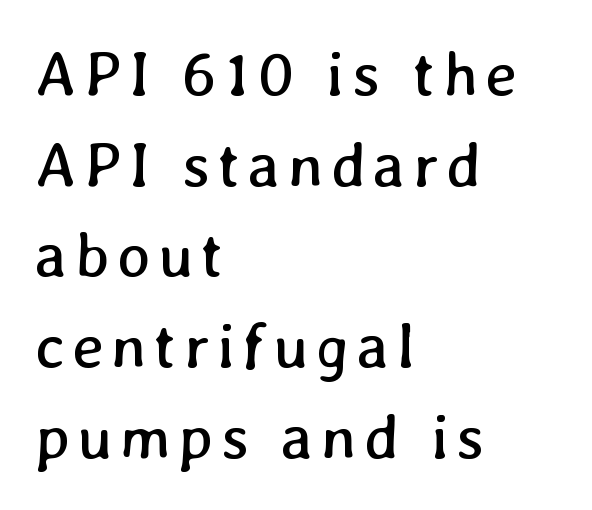
{"bold": "no", "weight": "regular", "width": "normal", "stroke_contrast": "low", "x_height": "medium", "monospaced": "no", "underline": "no", "align": "left", "line_spacing": "normal", "line_spacing_ratio": 1.44, "glyph_px": 63}
